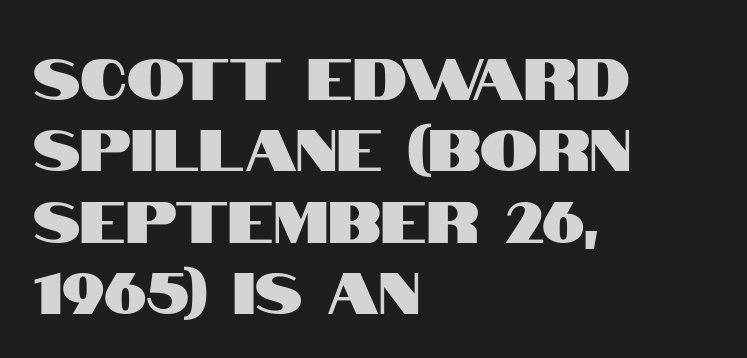
Q: Is the text italic (slanted)? A: No, it is upright.
Q: Is the typeface a serif or a sans-serif typeface? A: Sans-serif.
Q: Is the text underlined? A: No.
Q: How is the paragraph aligned? A: Left-aligned.
Q: Is the spacing between letters normal or unusually wide? A: Normal.
Q: Width (condensed, normal, or wide)? A: Condensed.
Q: Stroke contrast? A: High.
Q: x-height? A: Large.
Q: Monospaced? A: No.
